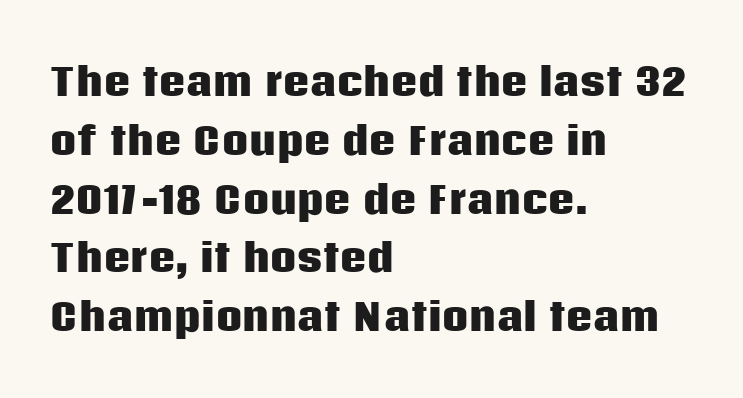
{"serif": "no", "italic": "no", "bold": "yes", "weight": "heavy", "width": "normal", "stroke_contrast": "low", "x_height": "large", "monospaced": "no", "underline": "no", "align": "left", "line_spacing": "normal", "line_spacing_ratio": 1.59, "letter_spacing": "normal", "letter_spacing_em": 0.0, "glyph_px": 37}
